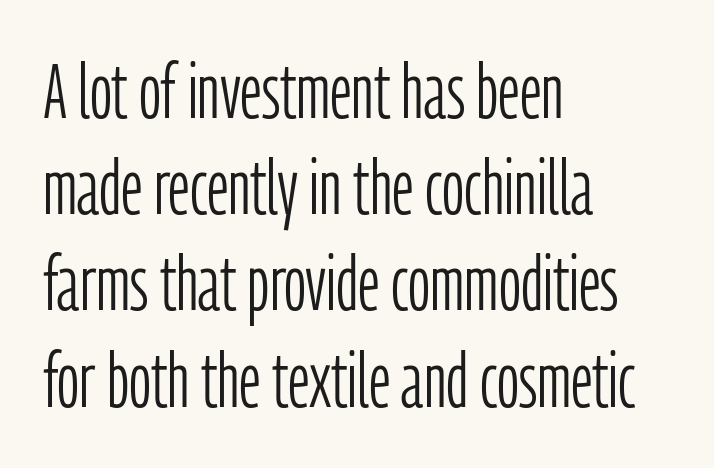
The image shows 77 px light, condensed sans-serif type, upright; set left-aligned, normal line spacing (1.25x), normal letter spacing, not underlined; low stroke contrast and a medium x-height.
